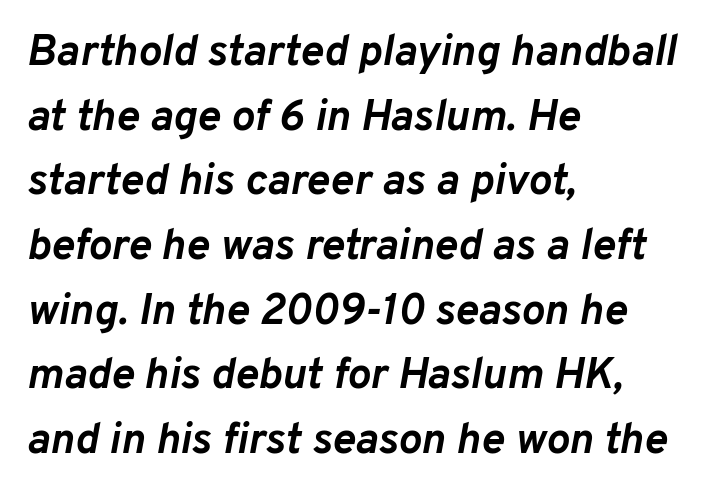
A dark, heavy texture on the line: the type is bold. Would a proofreader flag this as italicized? Yes. The paragraph has a hard left edge and a soft right edge. These lines are rendered in a variable-pitch font.
